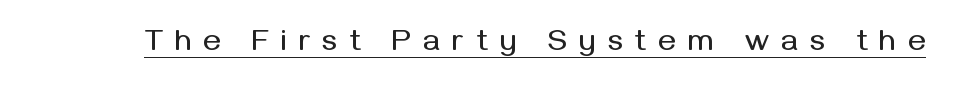
The image shows 30 px sans-serif type, upright; set unusually wide letter spacing (+0.4 em), underlined; medium stroke contrast and a medium x-height.
